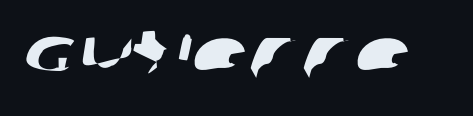
Type style note: lacks serifs. The rendering keeps characters at their native spacing. Each letter keeps its own natural width here, so spacing adapts to shape. A clean baseline with only descenders dipping below it.
